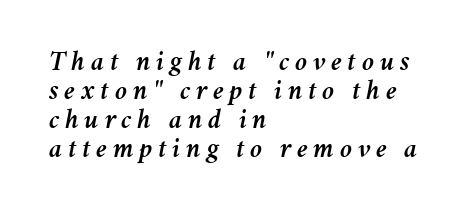
{"italic": "yes", "lean": "right", "slant_degrees": 11, "width": "normal", "stroke_contrast": "medium", "x_height": "medium", "monospaced": "no", "underline": "no", "align": "left", "line_spacing": "tight", "line_spacing_ratio": 1.03, "letter_spacing": "wide", "letter_spacing_em": 0.2, "glyph_px": 28}
